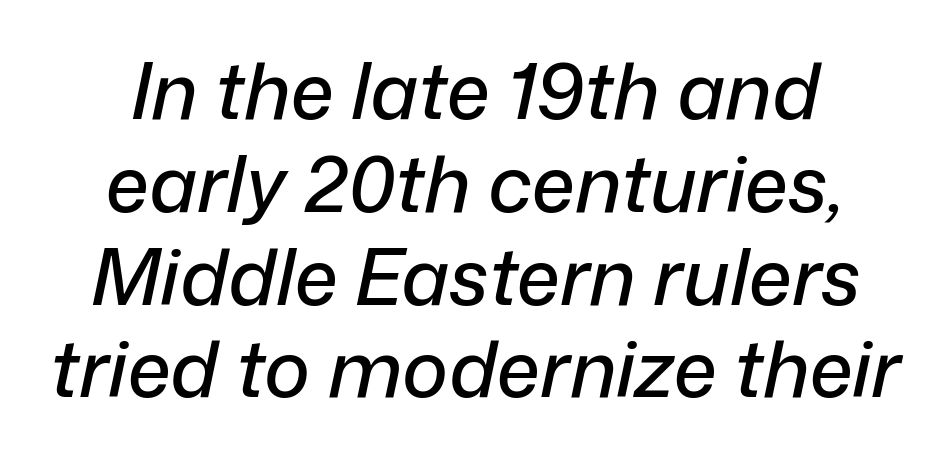
The image shows 78 px text type, italic (leaning right); set centered, line spacing 1.19x, normal letter spacing, not underlined; low stroke contrast and a medium x-height.
